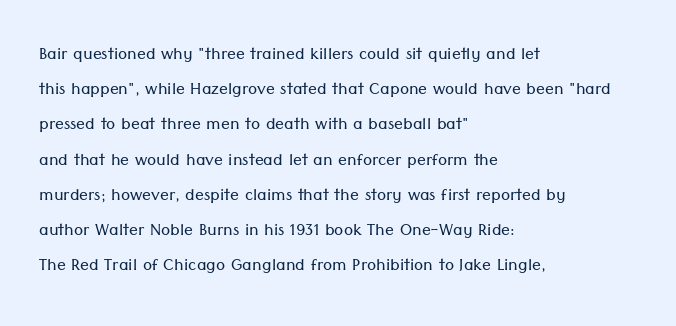
A quiet, ordinary-to-light weight characterises the typeface. Default kerning and tracking; the words read as compact shapes. These lines stack with their left ends in a neat column. The leading is moderate, giving the passage an even texture.
